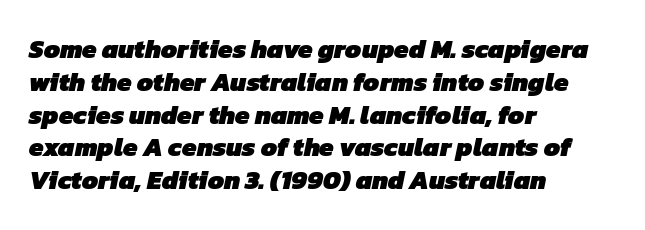
The image shows 26 px bold type; set left-aligned, normal line spacing (1.26x), normal letter spacing, not underlined.
